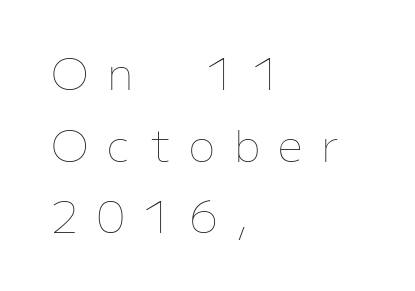
{"italic": "no", "bold": "no", "weight": "thin", "width": "normal", "stroke_contrast": "low", "x_height": "medium", "monospaced": "no", "underline": "no", "align": "left", "line_spacing": "normal", "line_spacing_ratio": 1.63, "letter_spacing": "wide", "letter_spacing_em": 0.43, "glyph_px": 44}
